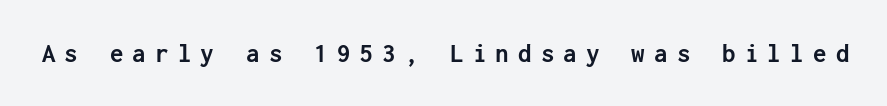
{"italic": "no", "bold": "yes", "underline": "no", "letter_spacing": "wide", "letter_spacing_em": 0.34, "glyph_px": 27}
